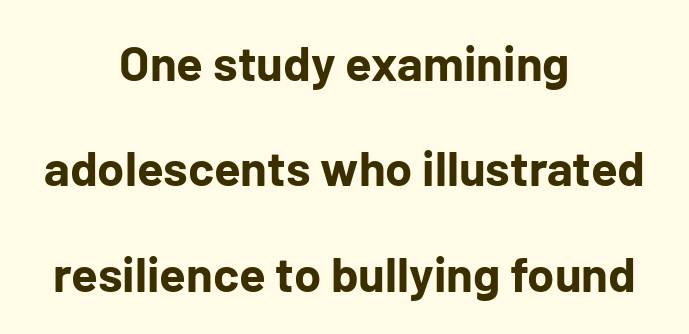
{"serif": "no", "italic": "no", "bold": "yes", "weight": "bold", "width": "normal", "stroke_contrast": "low", "x_height": "medium", "monospaced": "no", "underline": "no", "align": "center", "line_spacing": "loose", "line_spacing_ratio": 2.15, "letter_spacing": "normal", "letter_spacing_em": 0.0, "glyph_px": 49}
